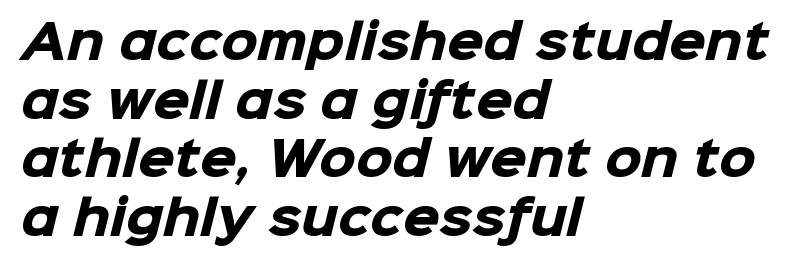
{"serif": "no", "bold": "yes", "weight": "heavy", "width": "normal", "stroke_contrast": "low", "x_height": "medium", "monospaced": "no", "underline": "no", "align": "left", "line_spacing": "normal", "line_spacing_ratio": 1.25, "letter_spacing": "normal", "letter_spacing_em": 0.0, "glyph_px": 47}
